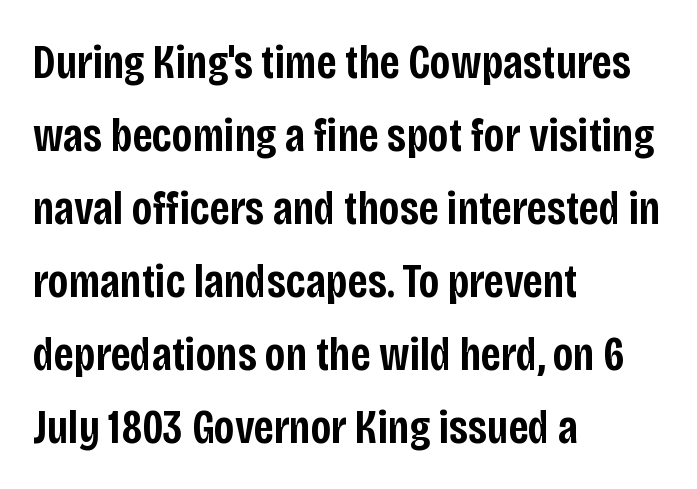
Q: Is the text bold? A: Semi-bold.
Q: Is the text italic (slanted)? A: No, it is upright.
Q: Is the typeface a serif or a sans-serif typeface? A: Sans-serif.
Q: Is the text underlined? A: No.
Q: How is the paragraph aligned? A: Left-aligned.
Q: Is the spacing between letters normal or unusually wide? A: Normal.
Q: Is the spacing between lines tight, normal or loose? A: Normal.
Q: Width (condensed, normal, or wide)? A: Condensed.
Q: Stroke contrast? A: Low.
Q: x-height? A: Large.
Q: Monospaced? A: No.
